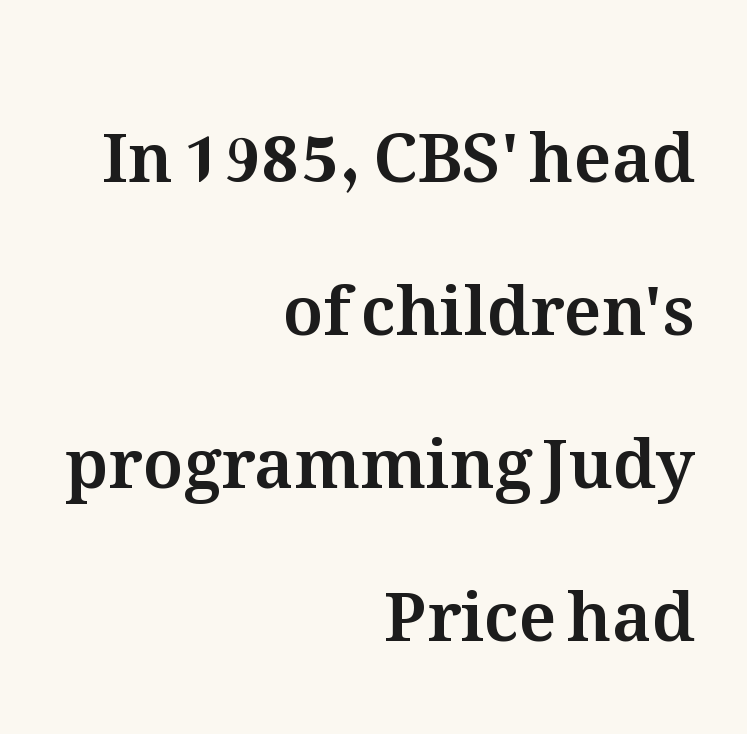
{"italic": "no", "width": "normal", "stroke_contrast": "medium", "x_height": "medium", "monospaced": "no", "underline": "no", "align": "right", "line_spacing": "loose", "line_spacing_ratio": 2.25, "letter_spacing": "normal", "letter_spacing_em": 0.0, "glyph_px": 68}
